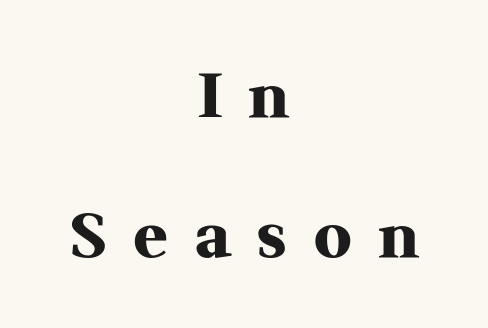
{"serif": "yes", "italic": "no", "bold": "yes", "weight": "heavy", "width": "normal", "stroke_contrast": "medium", "x_height": "medium", "monospaced": "no", "underline": "no", "align": "center", "line_spacing": "loose", "line_spacing_ratio": 2.26, "letter_spacing": "wide", "letter_spacing_em": 0.44, "glyph_px": 62}
